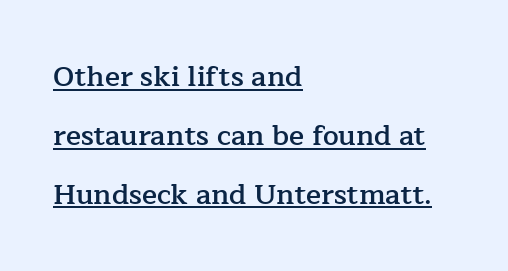
Somebody hit Ctrl+U on this one — the words are underlined. Note the varied advance widths — an 'i' is clearly narrower than an 'm'. Typesetter's note: demi weight, one step under bold. Compared with typical paragraphs, the rows here are farther apart. Quick note: not italic, upright.
